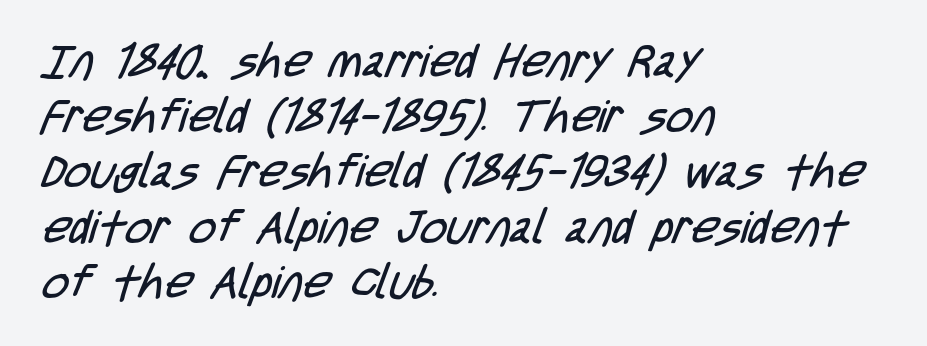
The image shows 46 px regular-weight, condensed sans-serif type; set left-aligned, line spacing 1.2x, normal letter spacing, not underlined; low stroke contrast and a large x-height.
